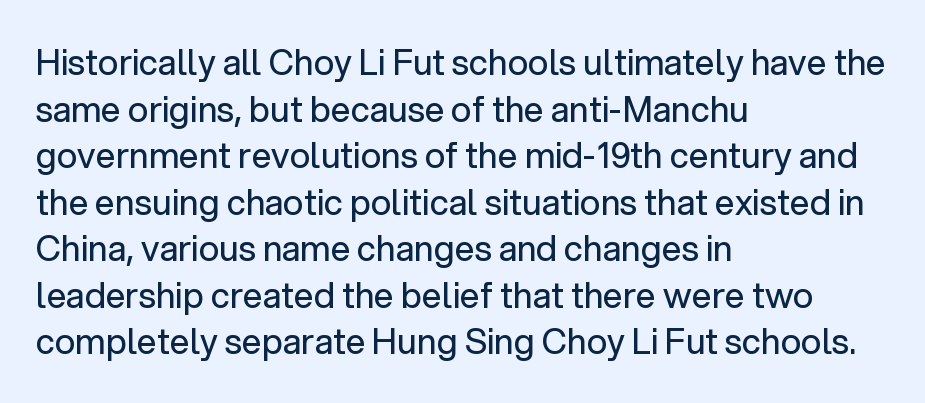
{"serif": "no", "italic": "no", "bold": "no", "weight": "regular", "width": "normal", "stroke_contrast": "low", "x_height": "medium", "monospaced": "no", "underline": "no", "align": "left", "line_spacing": "normal", "line_spacing_ratio": 1.33, "letter_spacing": "normal", "letter_spacing_em": 0.0, "glyph_px": 35}
